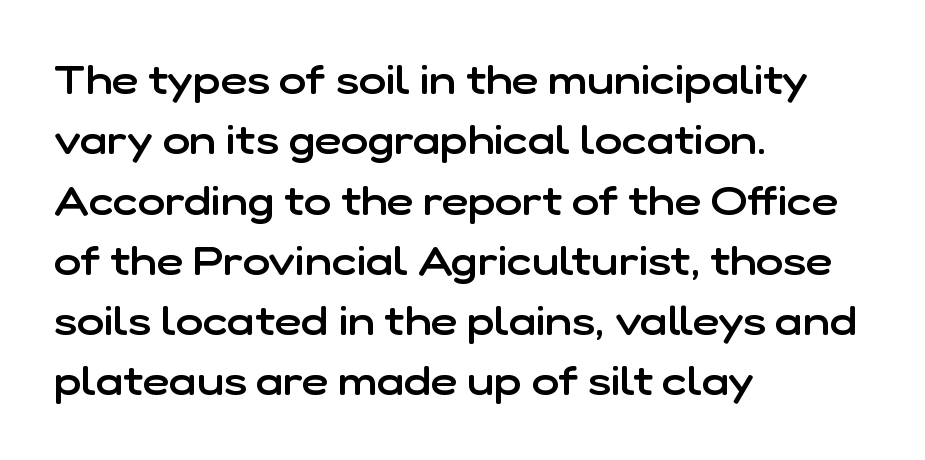
Every letter is mildly thick-stroked: semibold rather than bold. Every character sits straight up, as roman type does. This sample is left-justified, so line endings fall wherever the words run out. Think of a printed novel: that variable character pitch is what you see here. Honestly, there is no underline to notice here at all. This block has exactly the height ordinary leading produces.
